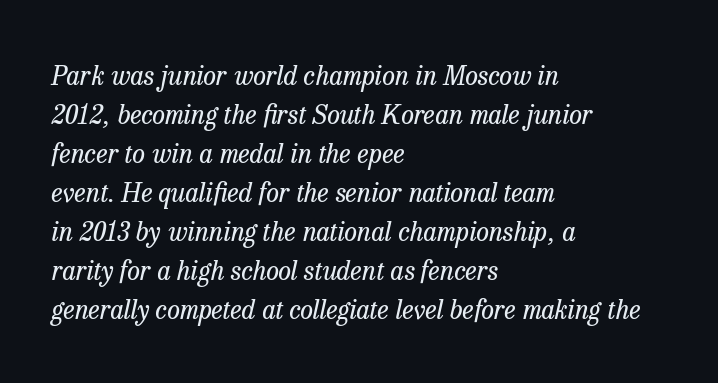
Q: Is the text bold? A: No.
Q: Is the text italic (slanted)? A: Yes, it leans right by about 13 degrees.
Q: Is the text underlined? A: No.
Q: How is the paragraph aligned? A: Left-aligned.
Q: Is the spacing between letters normal or unusually wide? A: Normal.
Q: Is the spacing between lines tight, normal or loose? A: Normal.
